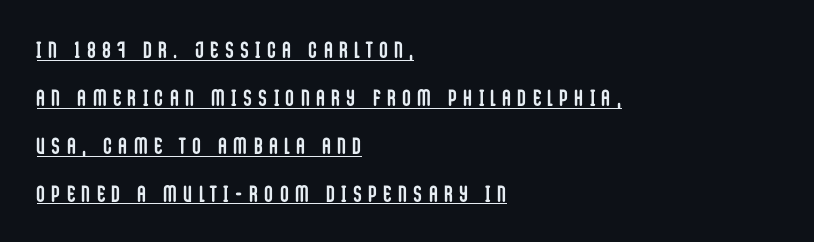
The image shows 23 px bold type, upright; set left-aligned, loose line spacing (2.08x), unusually wide letter spacing (+0.3 em), underlined.
